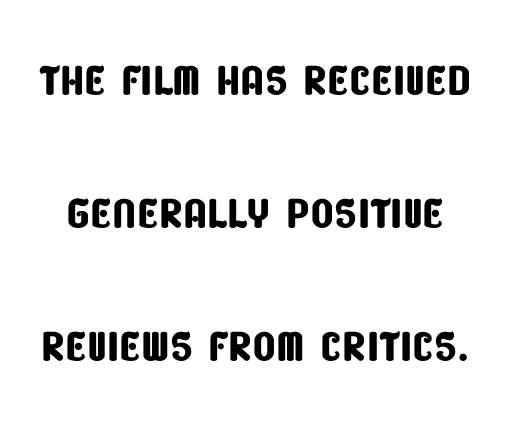
The image shows 61 px condensed sans-serif type; set loose line spacing (2.18x), normal letter spacing, not underlined; low stroke contrast and a large x-height.
